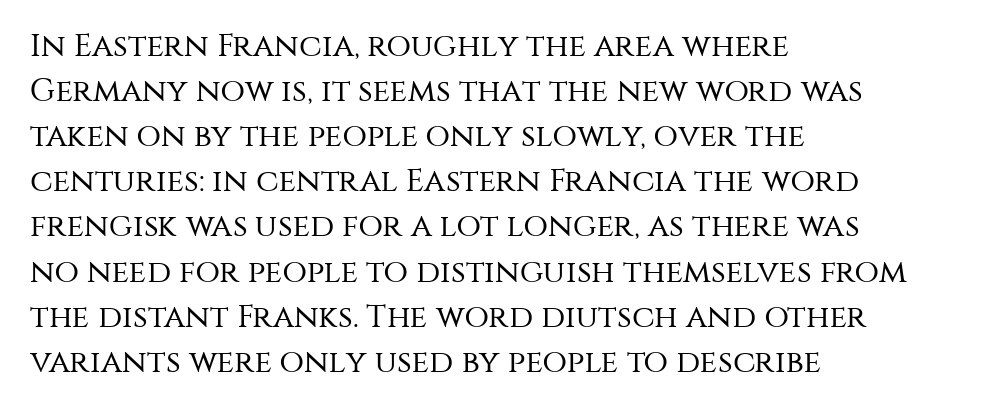
Q: Is the text bold? A: No.
Q: Is the text italic (slanted)? A: No, it is upright.
Q: Is the typeface a serif or a sans-serif typeface? A: Sans-serif.
Q: Is the text underlined? A: No.
Q: How is the paragraph aligned? A: Left-aligned.
Q: Is the spacing between letters normal or unusually wide? A: Normal.
Q: Is the spacing between lines tight, normal or loose? A: Normal.
Q: Width (condensed, normal, or wide)? A: Normal.
Q: Stroke contrast? A: Medium.
Q: x-height? A: Large.
Q: Monospaced? A: No.
